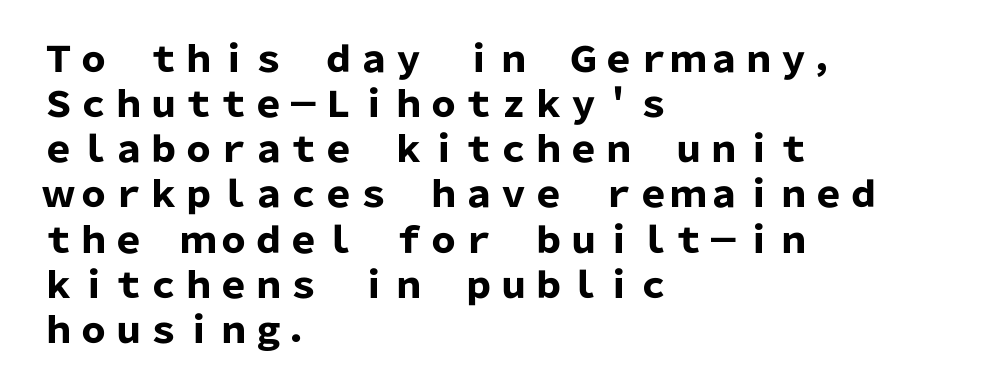
The image shows 35 px heavy sans-serif type, upright; set left-aligned, normal line spacing (1.29x), normal letter spacing, not underlined; low stroke contrast and a medium x-height.
